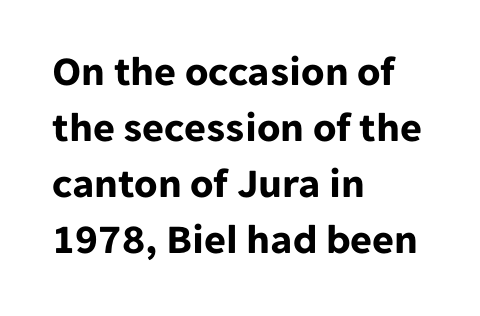
Q: Is the text bold? A: Yes.
Q: Is the text italic (slanted)? A: No, it is upright.
Q: Is the typeface a serif or a sans-serif typeface? A: Sans-serif.
Q: Is the text underlined? A: No.
Q: How is the paragraph aligned? A: Left-aligned.
Q: Is the spacing between letters normal or unusually wide? A: Normal.
Q: Is the spacing between lines tight, normal or loose? A: Normal.
Q: Width (condensed, normal, or wide)? A: Normal.
Q: Stroke contrast? A: Low.
Q: x-height? A: Medium.
Q: Monospaced? A: No.
